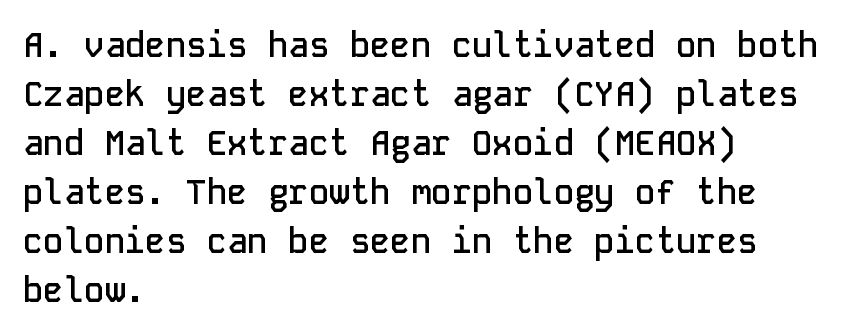
Looks like terminal output: every glyph gets an equal slot. Unmarked baselines from the first word to the last. Unlike a traditional serif, this face leaves its strokes unadorned. Stems and bowls a touch heavier than normal — semibold. The paragraph shown leans on its left margin. These lines were composed using upright roman letters.
